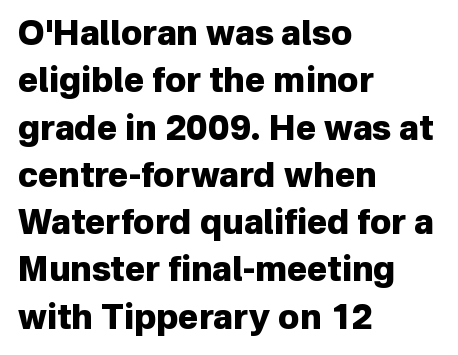
{"serif": "no", "italic": "no", "bold": "yes", "weight": "heavy", "width": "normal", "stroke_contrast": "low", "x_height": "medium", "monospaced": "no", "underline": "no", "align": "left", "line_spacing": "normal", "line_spacing_ratio": 1.39, "letter_spacing": "normal", "letter_spacing_em": 0.0, "glyph_px": 34}
